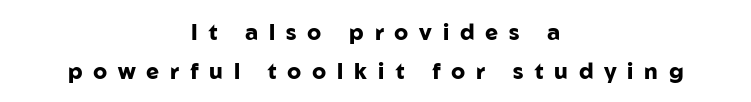
The image shows 22 px bold type, upright; set centered, line spacing 1.76x, unusually wide letter spacing (+0.49 em), not underlined.
